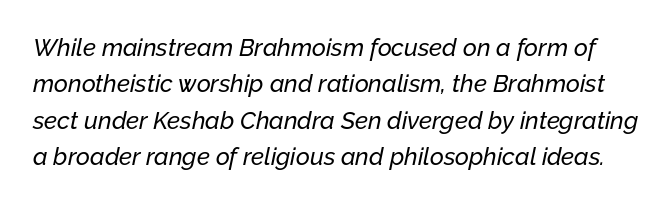
The image shows 24 px text type, italic (leaning right); set normal line spacing (1.52x), normal letter spacing, not underlined.
